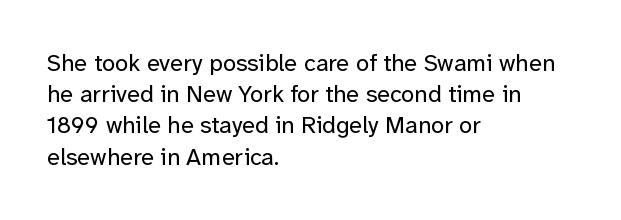
The image shows 24 px text type, upright; set left-aligned, normal line spacing (1.3x), normal letter spacing, not underlined.
